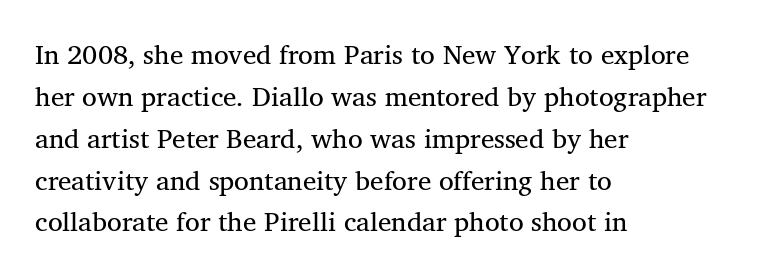
The passage shown stacks its lines at a standard gap. The letters sit at their default tracking, neither squeezed nor spread. Layout note: lines flush left. Just letters on the line, the space beneath them empty.
